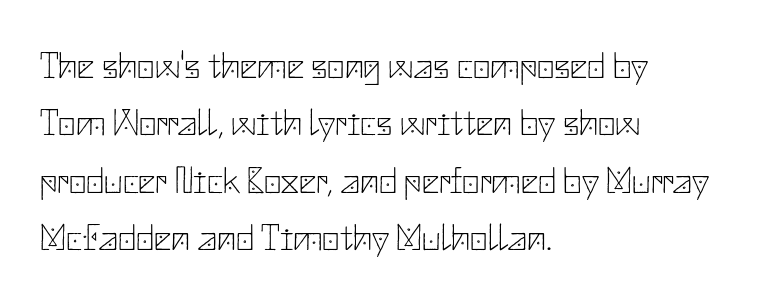
The passage is arranged the way most books set body copy — flush left. The specimen reads as upright at a glance. The type is set solid horizontally, with unmodified tracking. Caption: face not bold, strokes unweighted. Vertically, the passage feels balanced, rows spaced as you'd expect.
